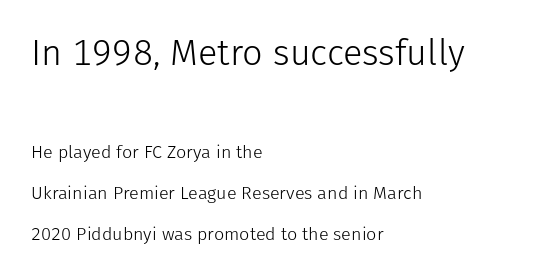
Type style note: lacks serifs. Of the two passages, the one on top uses the larger point size. Line beginnings align vertically; line endings do not. Weight: in the light-to-regular range. The passage shown is typed in a proportional face where columns would drift. You can tell it's not italic because the verticals are truly vertical.
